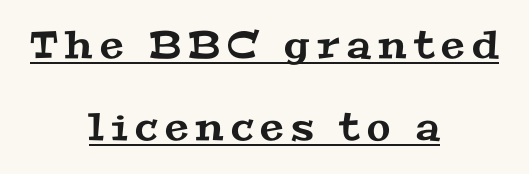
{"serif": "yes", "width": "wide", "stroke_contrast": "medium", "x_height": "medium", "monospaced": "no", "underline": "yes", "align": "center", "line_spacing": "loose", "line_spacing_ratio": 2.16, "glyph_px": 38}
